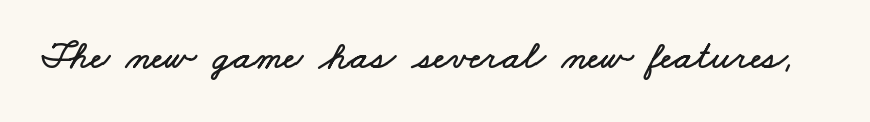
{"width": "wide", "stroke_contrast": "low", "x_height": "small", "monospaced": "no", "underline": "no", "letter_spacing": "normal", "letter_spacing_em": 0.0, "glyph_px": 40}
